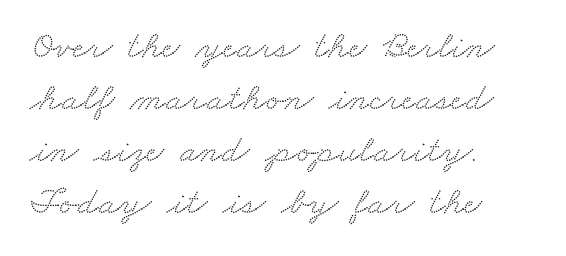
Q: Is the typeface a serif or a sans-serif typeface? A: Serif.
Q: Is the text underlined? A: No.
Q: How is the paragraph aligned? A: Left-aligned.
Q: Is the spacing between letters normal or unusually wide? A: Normal.
Q: Is the spacing between lines tight, normal or loose? A: Normal.
Q: Width (condensed, normal, or wide)? A: Wide.
Q: Stroke contrast? A: Medium.
Q: x-height? A: Small.
Q: Monospaced? A: No.
